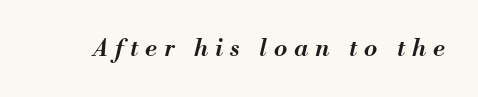
The image shows 24 px text type, italic (leaning right); set unusually wide letter spacing (+0.3 em), not underlined.
